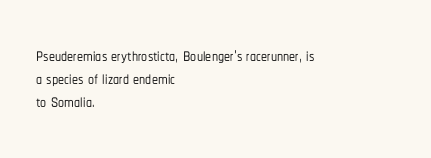
{"italic": "no", "underline": "no", "align": "left", "line_spacing": "tight", "line_spacing_ratio": 0.95, "letter_spacing": "normal", "letter_spacing_em": 0.0, "glyph_px": 24}
